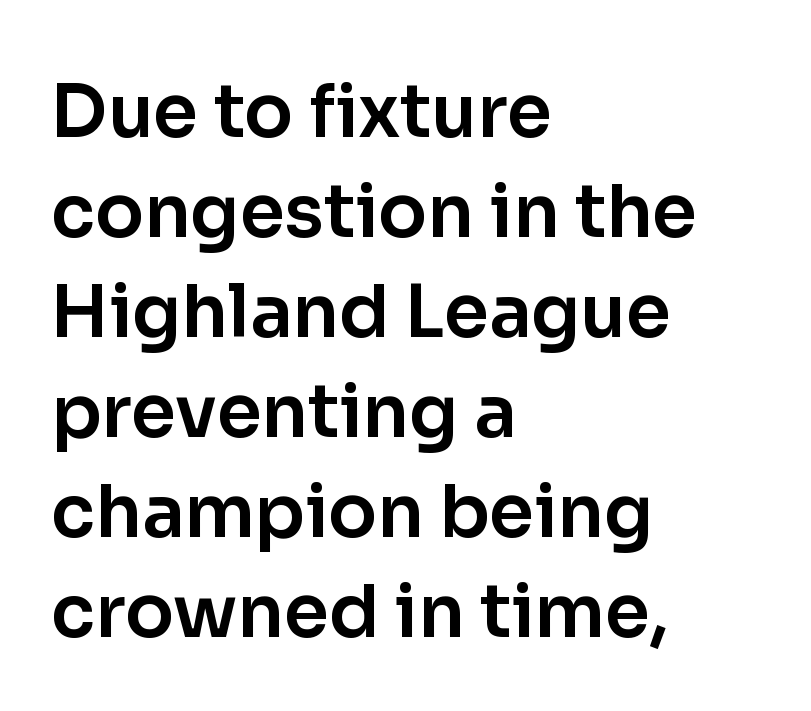
Q: Is the text italic (slanted)? A: No, it is upright.
Q: Is the typeface a serif or a sans-serif typeface? A: Sans-serif.
Q: Is the text underlined? A: No.
Q: How is the paragraph aligned? A: Left-aligned.
Q: Is the spacing between letters normal or unusually wide? A: Normal.
Q: Is the spacing between lines tight, normal or loose? A: Normal.
Q: Width (condensed, normal, or wide)? A: Normal.
Q: Stroke contrast? A: Low.
Q: x-height? A: Medium.
Q: Monospaced? A: No.
